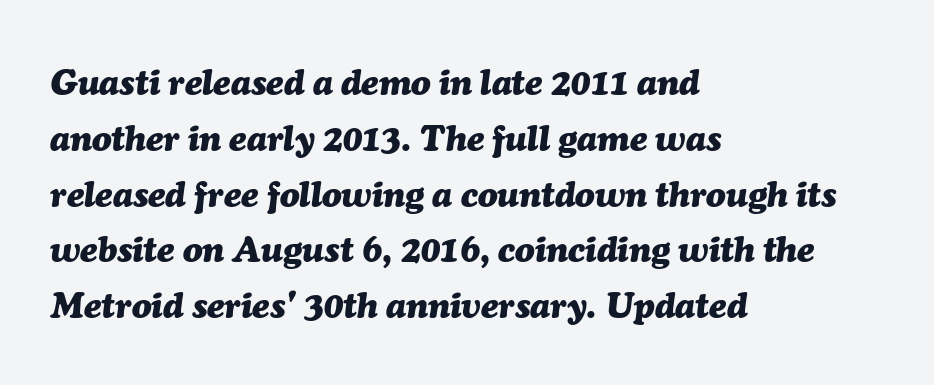
{"italic": "yes", "lean": "right", "slant_degrees": 7, "bold": "yes", "weight": "heavy", "width": "normal", "stroke_contrast": "medium", "x_height": "medium", "monospaced": "no", "underline": "no", "align": "left", "line_spacing": "normal", "line_spacing_ratio": 1.55, "letter_spacing": "normal", "letter_spacing_em": 0.0, "glyph_px": 36}
